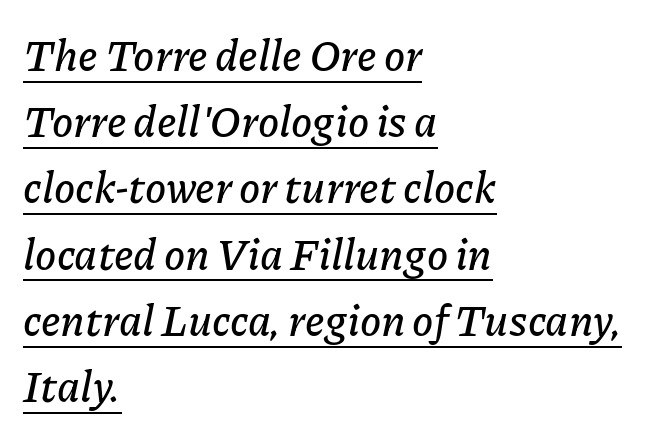
Q: Is the text italic (slanted)? A: Yes, it leans right by about 11 degrees.
Q: Is the text underlined? A: Yes.
Q: How is the paragraph aligned? A: Left-aligned.
Q: Is the spacing between letters normal or unusually wide? A: Normal.
Q: Is the spacing between lines tight, normal or loose? A: Normal.
Q: Width (condensed, normal, or wide)? A: Normal.
Q: Stroke contrast? A: Low.
Q: x-height? A: Medium.
Q: Monospaced? A: No.
